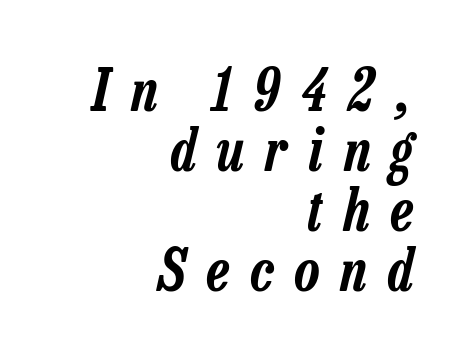
{"italic": "yes", "lean": "right", "slant_degrees": 13, "width": "condensed", "stroke_contrast": "low", "x_height": "medium", "monospaced": "no", "underline": "no", "align": "right", "line_spacing": "tight", "line_spacing_ratio": 1.05, "letter_spacing": "wide", "letter_spacing_em": 0.37, "glyph_px": 57}
